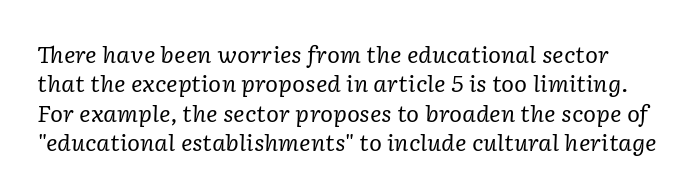
Q: Is the text bold? A: No.
Q: Is the text italic (slanted)? A: Yes, it leans right by about 2 degrees.
Q: Is the text underlined? A: No.
Q: Is the spacing between letters normal or unusually wide? A: Normal.
Q: Is the spacing between lines tight, normal or loose? A: Normal.
